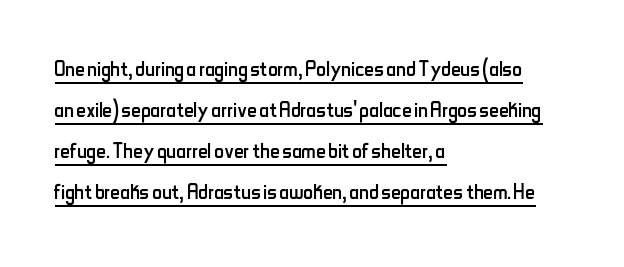
The setting favours the left margin, as ordinary paragraphs usually do. What's the leading like? Ordinary, nothing unusual. Compared with a typical body face, this is equally light or lighter still. This is the regular roman posture of the typeface. A continuous stroke trails under the words, as in a hyperlink. The line texture is even and compact thanks to regular tracking.
